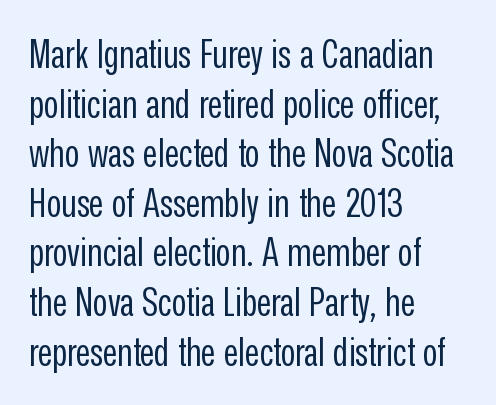
The letterforms sit at book weight or below. One-word summary of the alignment: left. In terms of posture, this sample is upright. Letter spacing: default. Only glyphs here, with clear space below each row. Type style note: lacks serifs.
